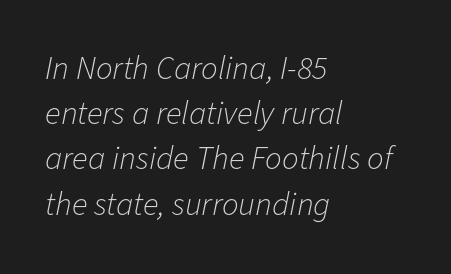
The image shows 33 px light type, italic (leaning right); set left-aligned, normal line spacing (1.37x), normal letter spacing, not underlined; low stroke contrast and a medium x-height.
